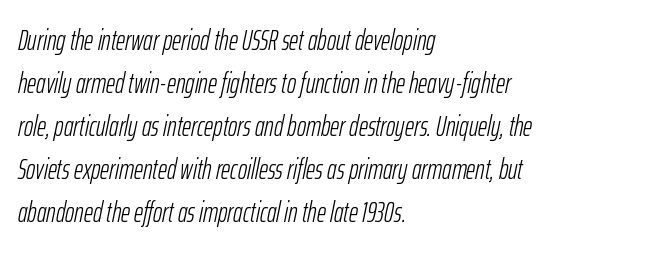
The image shows 28 px light, condensed type, italic (leaning right); set left-aligned, normal line spacing (1.54x), normal letter spacing, not underlined; low stroke contrast and a medium x-height.
